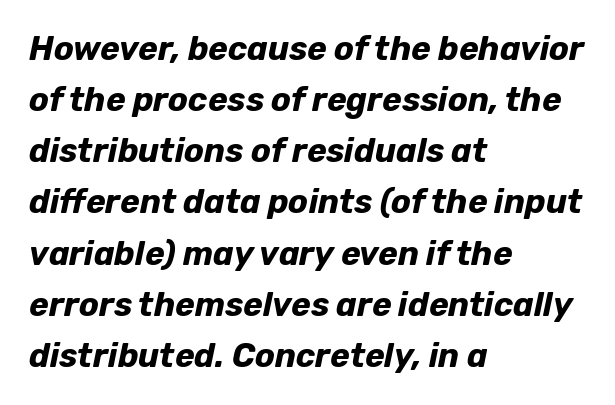
The image shows 33 px bold type, italic (leaning right); set left-aligned, normal line spacing (1.55x), normal letter spacing, not underlined; low stroke contrast and a medium x-height.
